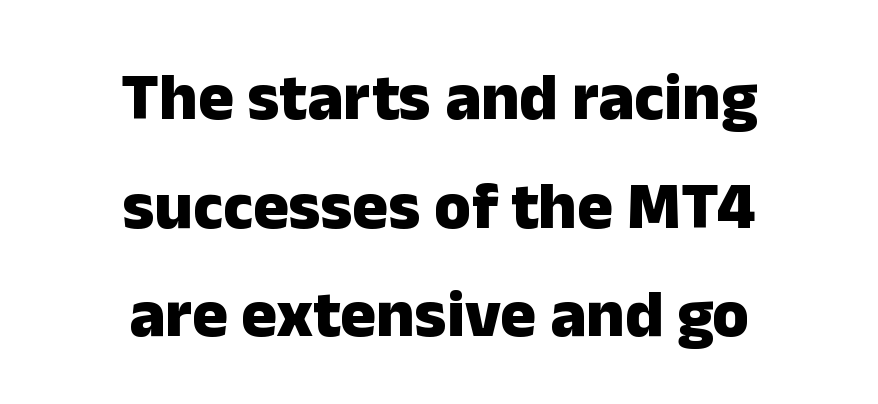
Are there feet on the stems? There aren't — it's a sans. A typesetter would mark this as roman, not italic. What weight is shown? A full bold with thick strokes. Between one letter and the next there's only the usual sliver of space. Has an underline been added? It has not. Evenly set lines give the paragraph a standard silhouette.
